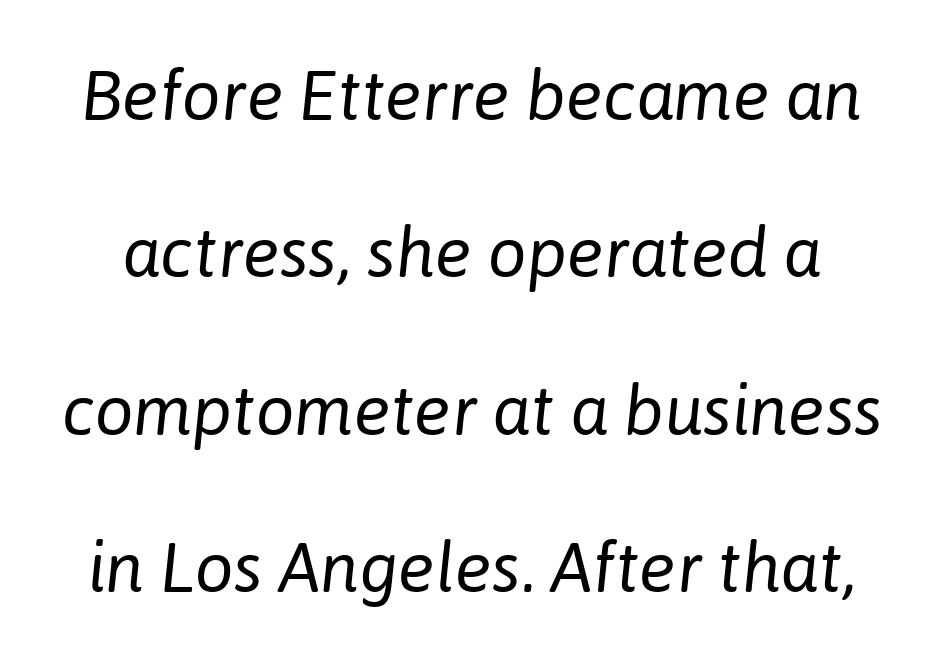
Q: Is the text bold? A: No.
Q: Is the text italic (slanted)? A: Yes, it leans right by about 6 degrees.
Q: Is the text underlined? A: No.
Q: Is the spacing between letters normal or unusually wide? A: Normal.
Q: Is the spacing between lines tight, normal or loose? A: Loose.
Q: Width (condensed, normal, or wide)? A: Normal.
Q: Stroke contrast? A: Low.
Q: x-height? A: Medium.
Q: Monospaced? A: No.
